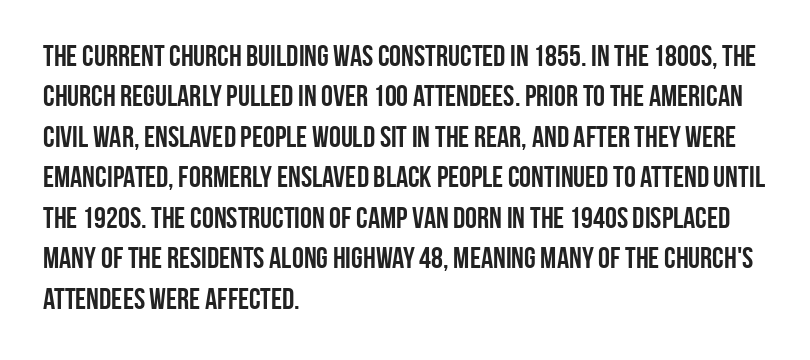
Q: Is the text bold? A: Yes.
Q: Is the text italic (slanted)? A: No, it is upright.
Q: Is the typeface a serif or a sans-serif typeface? A: Sans-serif.
Q: Is the text underlined? A: No.
Q: How is the paragraph aligned? A: Left-aligned.
Q: Is the spacing between letters normal or unusually wide? A: Normal.
Q: Is the spacing between lines tight, normal or loose? A: Normal.
Q: Width (condensed, normal, or wide)? A: Condensed.
Q: Stroke contrast? A: Low.
Q: x-height? A: Large.
Q: Monospaced? A: No.
